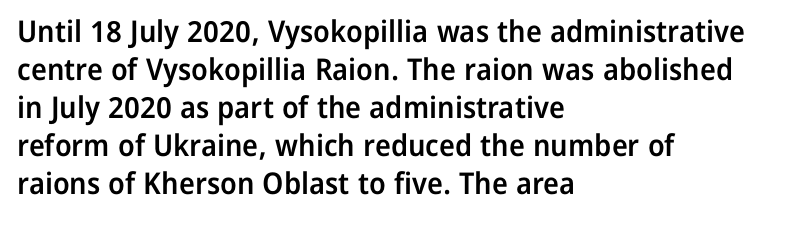
The image shows 30 px semibold sans-serif type, upright; set left-aligned, normal line spacing (1.27x), normal letter spacing, not underlined; low stroke contrast and a medium x-height.
